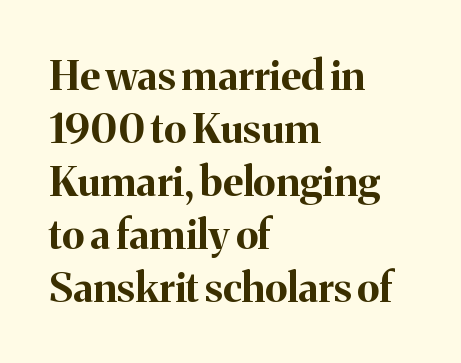
The image shows 41 px bold serif type, upright; set left-aligned, normal line spacing (1.29x), normal letter spacing, not underlined; medium stroke contrast and a medium x-height.
